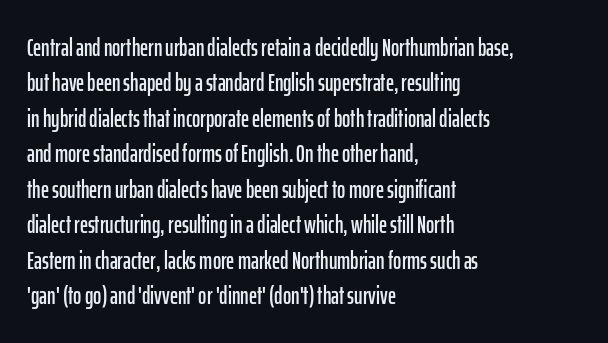
{"italic": "no", "underline": "no", "align": "left", "line_spacing": "normal", "line_spacing_ratio": 1.42, "letter_spacing": "normal", "letter_spacing_em": 0.0, "glyph_px": 25}
